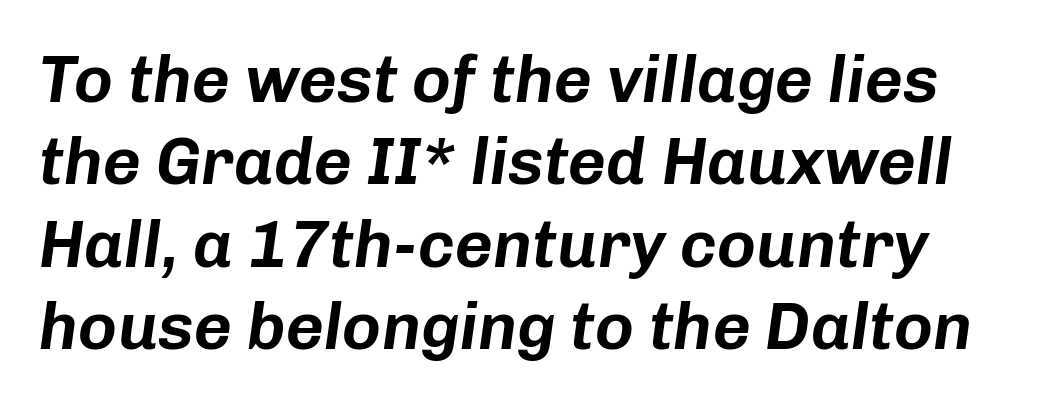
Q: Is the text italic (slanted)? A: Yes, it leans right by about 8 degrees.
Q: Is the text underlined? A: No.
Q: Is the spacing between letters normal or unusually wide? A: Normal.
Q: Is the spacing between lines tight, normal or loose? A: Normal.
Q: Width (condensed, normal, or wide)? A: Normal.
Q: Stroke contrast? A: Low.
Q: x-height? A: Medium.
Q: Monospaced? A: No.
